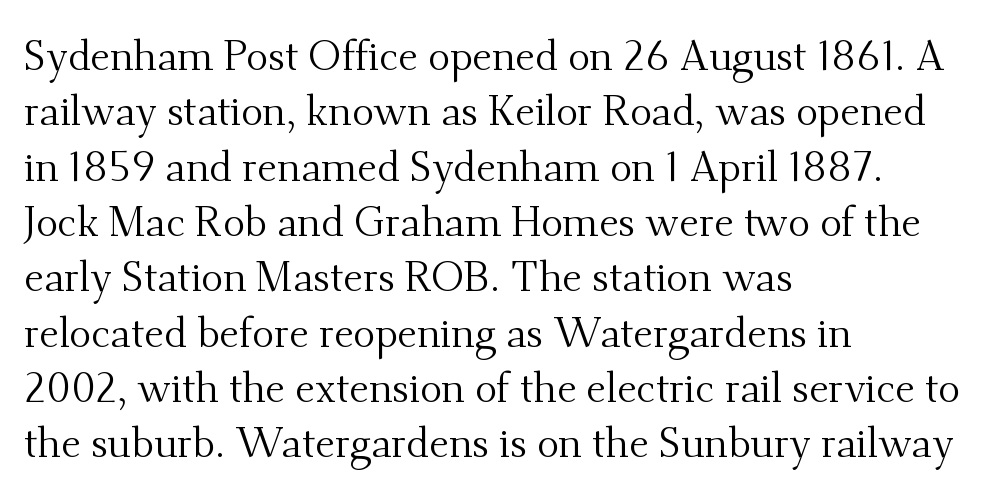
{"serif": "yes", "italic": "no", "bold": "no", "weight": "regular", "width": "normal", "stroke_contrast": "medium", "x_height": "small", "monospaced": "no", "underline": "no", "align": "left", "line_spacing": "normal", "line_spacing_ratio": 1.35, "letter_spacing": "normal", "letter_spacing_em": 0.0, "glyph_px": 41}
